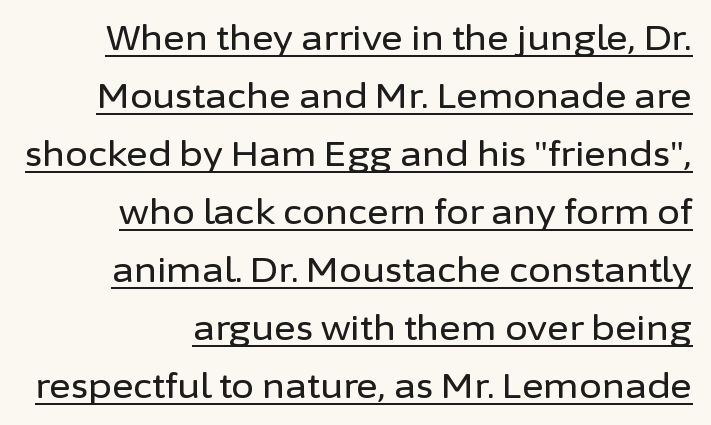
Q: Is the text italic (slanted)? A: No, it is upright.
Q: Is the typeface a serif or a sans-serif typeface? A: Sans-serif.
Q: Is the text underlined? A: Yes.
Q: Is the spacing between letters normal or unusually wide? A: Normal.
Q: Width (condensed, normal, or wide)? A: Normal.
Q: Stroke contrast? A: Low.
Q: x-height? A: Medium.
Q: Monospaced? A: No.
